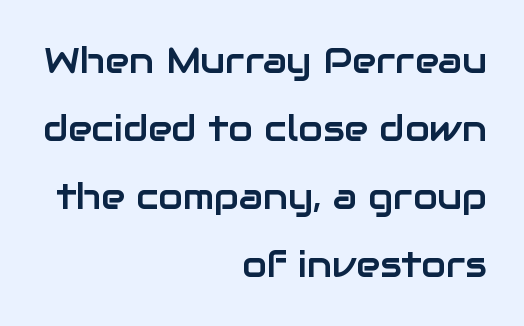
{"serif": "no", "italic": "no", "width": "normal", "stroke_contrast": "low", "x_height": "medium", "monospaced": "no", "underline": "no", "align": "right", "line_spacing_ratio": 1.89, "letter_spacing": "normal", "letter_spacing_em": 0.0, "glyph_px": 36}
